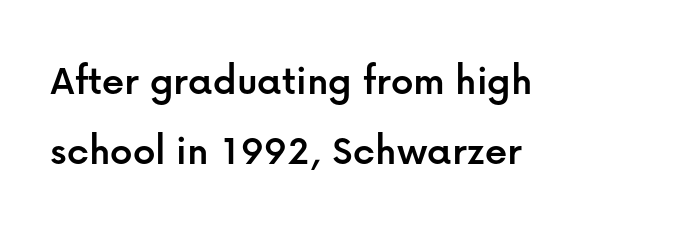
{"serif": "no", "italic": "no", "width": "normal", "stroke_contrast": "low", "x_height": "medium", "monospaced": "no", "underline": "no", "align": "left", "line_spacing": "normal", "line_spacing_ratio": 1.58, "letter_spacing": "normal", "letter_spacing_em": 0.0, "glyph_px": 44}
